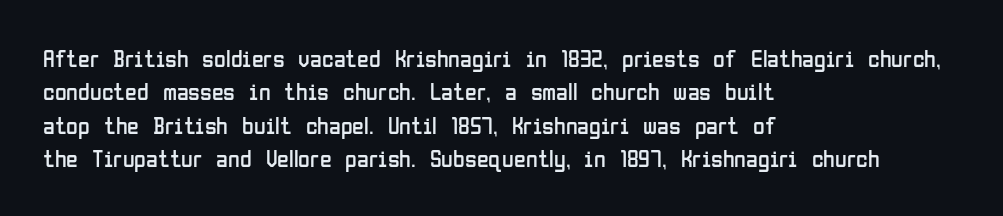
{"italic": "no", "bold": "no", "underline": "no", "align": "left", "line_spacing": "normal", "line_spacing_ratio": 1.39, "letter_spacing": "normal", "letter_spacing_em": 0.0, "glyph_px": 24}
